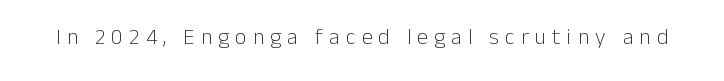
{"italic": "no", "bold": "no", "underline": "no", "letter_spacing": "wide", "letter_spacing_em": 0.28, "glyph_px": 22}
